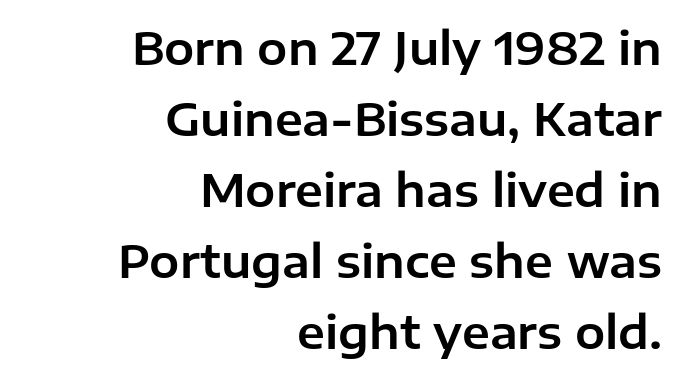
Q: Is the text italic (slanted)? A: No, it is upright.
Q: Is the typeface a serif or a sans-serif typeface? A: Sans-serif.
Q: Is the text underlined? A: No.
Q: How is the paragraph aligned? A: Right-aligned.
Q: Is the spacing between letters normal or unusually wide? A: Normal.
Q: Is the spacing between lines tight, normal or loose? A: Normal.
Q: Width (condensed, normal, or wide)? A: Normal.
Q: Stroke contrast? A: Low.
Q: x-height? A: Medium.
Q: Monospaced? A: No.
